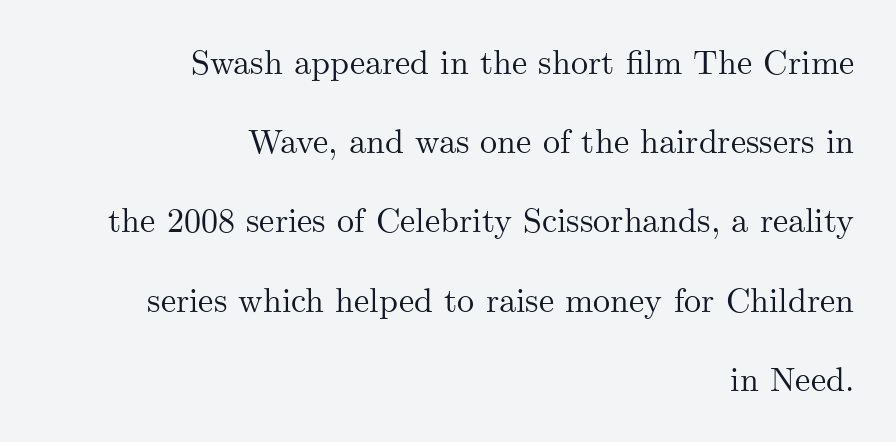
{"serif": "yes", "italic": "no", "width": "normal", "stroke_contrast": "medium", "x_height": "small", "monospaced": "no", "underline": "no", "align": "right", "line_spacing": "loose", "line_spacing_ratio": 2.33, "letter_spacing": "normal", "letter_spacing_em": 0.0, "glyph_px": 34}
